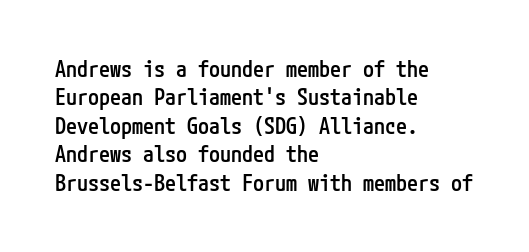
The image shows 22 px text type, upright; set left-aligned, normal line spacing (1.29x), normal letter spacing, not underlined.
